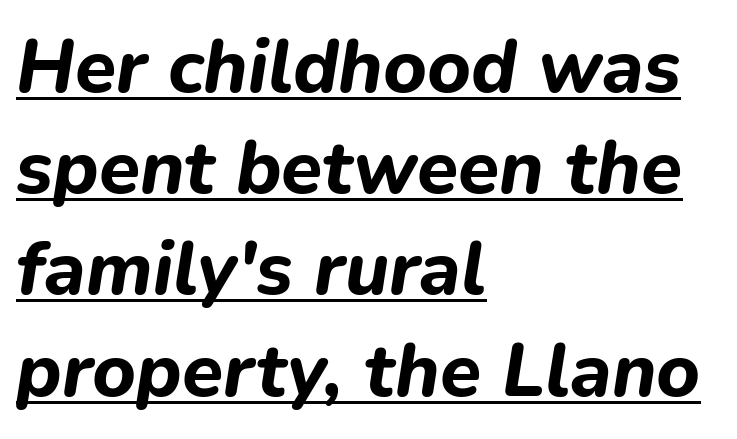
The image shows 75 px bold type, italic (leaning right); set left-aligned, normal line spacing (1.35x), normal letter spacing, underlined; low stroke contrast and a medium x-height.
